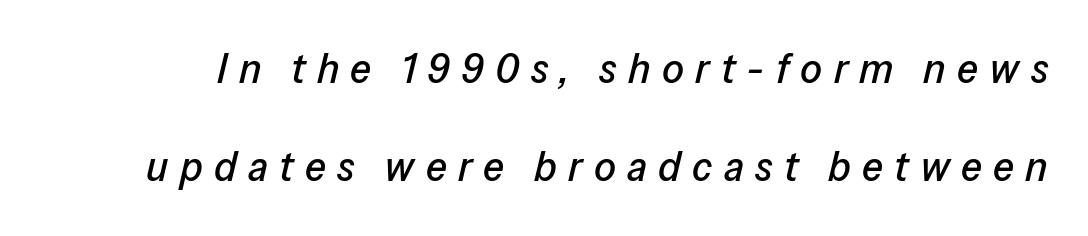
The image shows 43 px text type, italic (leaning right); set loose line spacing (2.28x), unusually wide letter spacing (+0.26 em), not underlined; low stroke contrast and a medium x-height.
